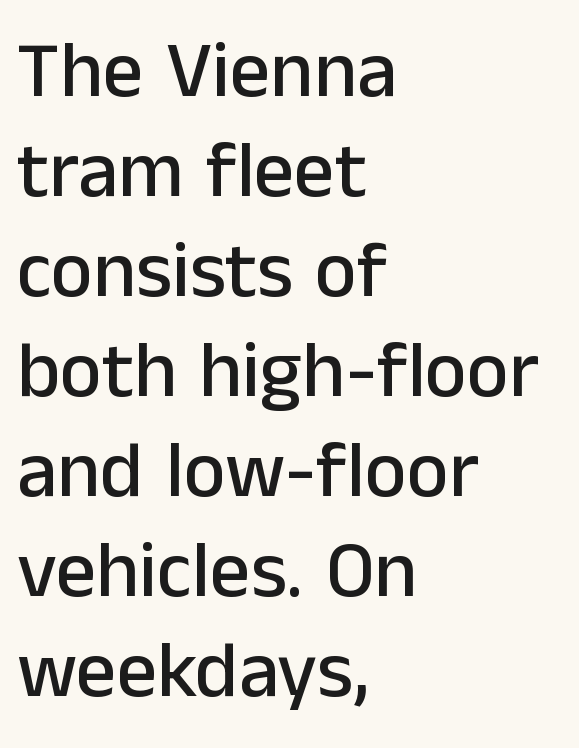
Q: Is the text italic (slanted)? A: No, it is upright.
Q: Is the typeface a serif or a sans-serif typeface? A: Sans-serif.
Q: Is the text underlined? A: No.
Q: How is the paragraph aligned? A: Left-aligned.
Q: Is the spacing between letters normal or unusually wide? A: Normal.
Q: Is the spacing between lines tight, normal or loose? A: Normal.
Q: Width (condensed, normal, or wide)? A: Normal.
Q: Stroke contrast? A: Low.
Q: x-height? A: Medium.
Q: Monospaced? A: No.
